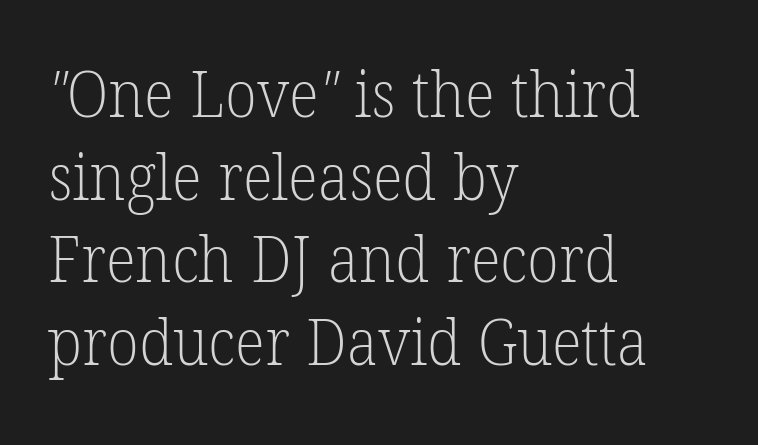
Regular leading. The tracking reads as untouched default to a designer's eye. The letters advance in unequal steps, a hallmark of proportional type. The paragraph shown leans on its left margin. This is serif lettering, the kind often seen in printed books. Glance below the letters and you will spot only blank space.
